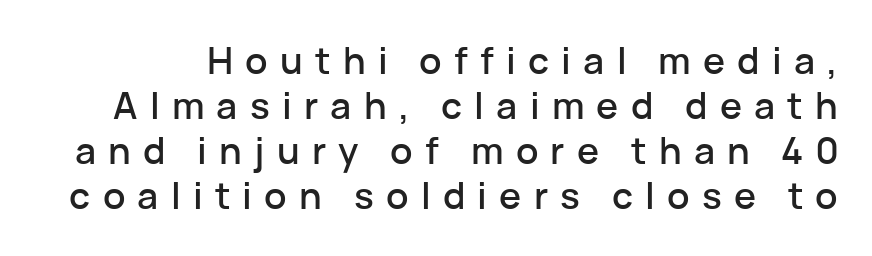
Q: Is the text italic (slanted)? A: No, it is upright.
Q: Is the typeface a serif or a sans-serif typeface? A: Sans-serif.
Q: Is the text underlined? A: No.
Q: Is the spacing between letters normal or unusually wide? A: Unusually wide.
Q: Width (condensed, normal, or wide)? A: Normal.
Q: Stroke contrast? A: Low.
Q: x-height? A: Medium.
Q: Monospaced? A: No.
